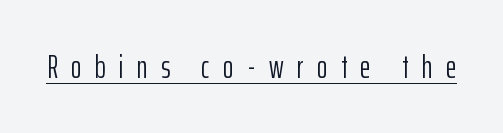
The image shows 33 px light, condensed sans-serif type, upright; set unusually wide letter spacing (+0.4 em), underlined; low stroke contrast and a medium x-height.
